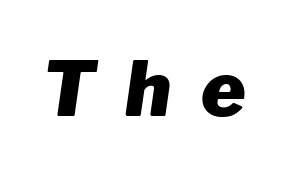
Heavy, bold letterforms. The letters are slanted; this is an italic face. Decoration check: the copy has no underline. Think of a printed novel: that variable character pitch is what you see here.
